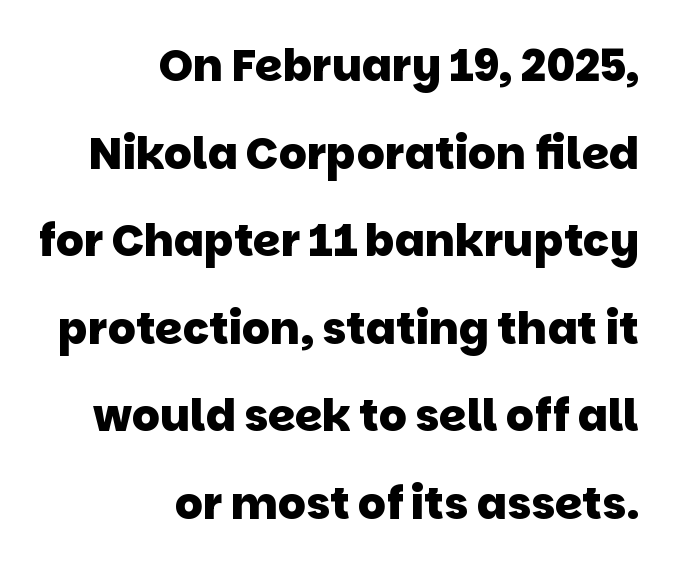
Look at the bottom of the vertical strokes: they stop flat, with no serifs. In CSS terms this would be text-align: right. Words float on clear page, feet unadorned. Varying glyph widths throughout — classic text-font behaviour. Summary of vertical rhythm: relaxed, with wide interline spacing.
